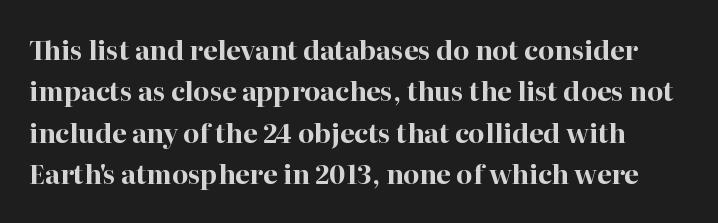
{"italic": "no", "bold": "yes", "underline": "no", "line_spacing": "normal", "line_spacing_ratio": 1.59, "letter_spacing": "normal", "letter_spacing_em": 0.0, "glyph_px": 26}
